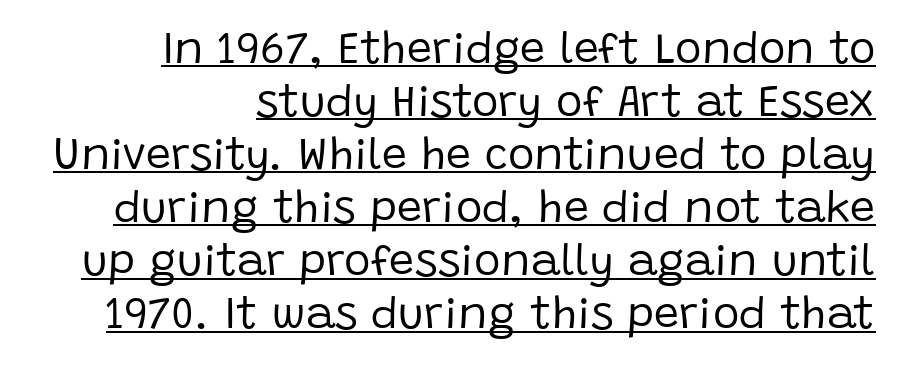
The designer went with a sans here, leaving each stem footless. The paragraph shown leans on its right margin. Caption: lettering with a line underneath. The type sits square on the baseline with zero lean. The letters look calm and open, with moderate or lighter stems. These lines are rendered in a variable-pitch font.
